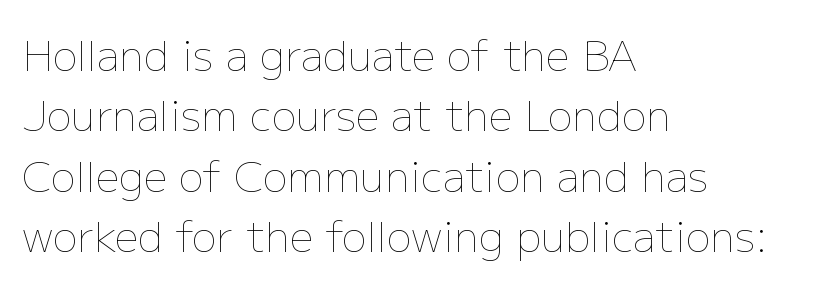
The image shows 42 px thin type, upright; set left-aligned, normal line spacing (1.44x), normal letter spacing, not underlined; low stroke contrast and a medium x-height.
